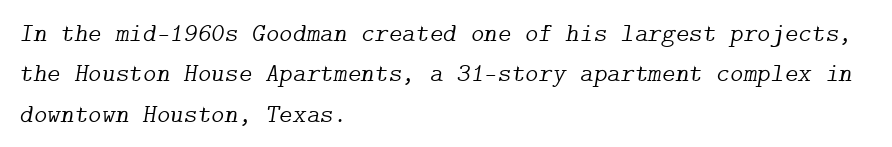
{"italic": "yes", "lean": "right", "slant_degrees": 9, "bold": "no", "underline": "no", "align": "left", "line_spacing": "normal", "line_spacing_ratio": 1.55, "letter_spacing": "normal", "letter_spacing_em": 0.0, "glyph_px": 26}
